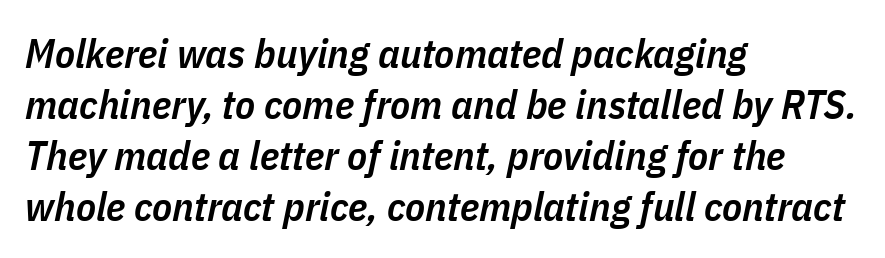
Q: Is the text bold? A: Semi-bold.
Q: Is the text italic (slanted)? A: Yes, it leans right by about 11 degrees.
Q: Is the text underlined? A: No.
Q: How is the paragraph aligned? A: Left-aligned.
Q: Is the spacing between letters normal or unusually wide? A: Normal.
Q: Width (condensed, normal, or wide)? A: Condensed.
Q: Stroke contrast? A: Low.
Q: x-height? A: Medium.
Q: Monospaced? A: No.
